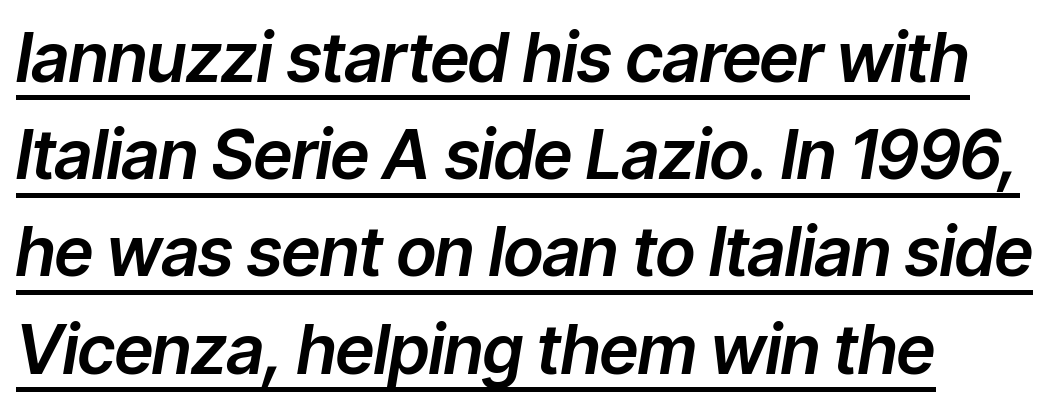
{"italic": "yes", "lean": "right", "slant_degrees": 9, "width": "normal", "stroke_contrast": "low", "x_height": "medium", "monospaced": "no", "underline": "yes", "align": "left", "line_spacing": "normal", "line_spacing_ratio": 1.43, "letter_spacing": "normal", "letter_spacing_em": 0.0, "glyph_px": 68}
